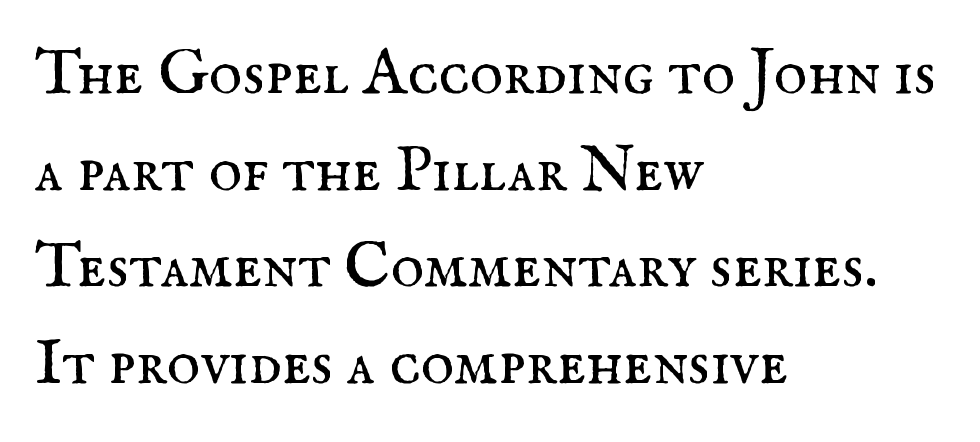
The image shows 64 px regular-weight serif type, upright; set left-aligned, normal line spacing (1.51x), normal letter spacing, not underlined; medium stroke contrast and a small x-height.
